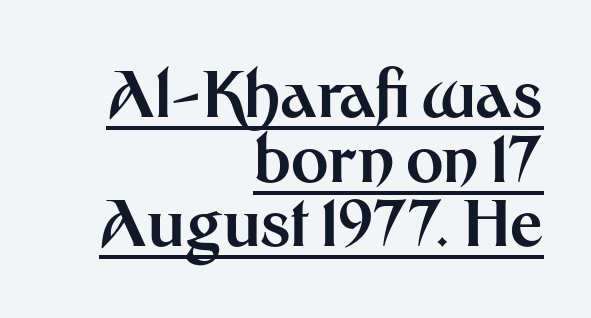
This sample uses a sans-serif face. How heavy is the stroke? Heavy — this is a bold. A baseline rule has been typeset under these characters. Varying glyph widths throughout — classic text-font behaviour. In terms of letterspacing, this is plain default setting. Closely set lines give the paragraph a compact silhouette.
